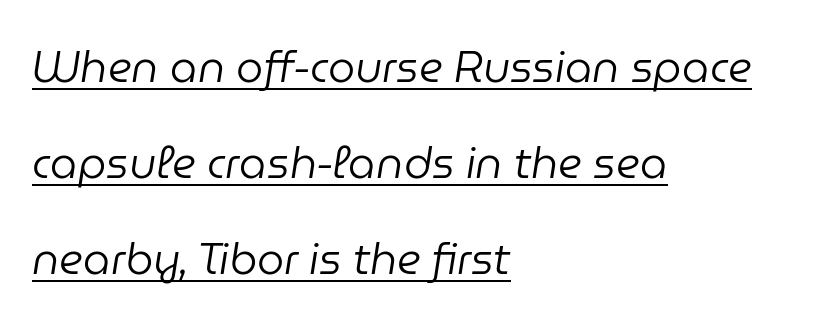
The words here are underlined. The letterforms sit shoulder to shoulder at normal distance. The leading is generous, giving the passage an open texture. The lines in this sample share a left origin and differ only in where they stop.
